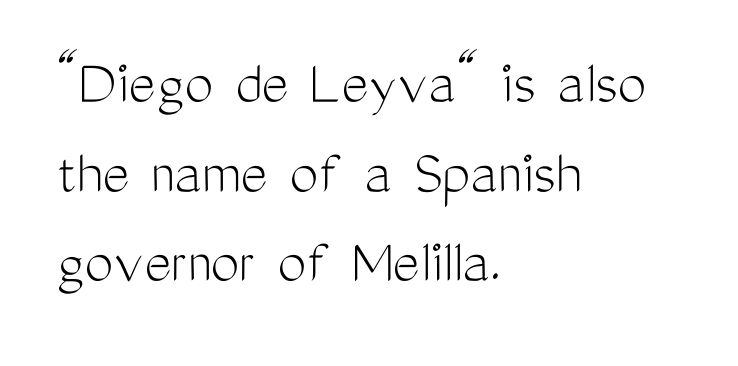
Q: Is the text bold? A: No.
Q: Is the text italic (slanted)? A: No, it is upright.
Q: Is the typeface a serif or a sans-serif typeface? A: Sans-serif.
Q: Is the text underlined? A: No.
Q: How is the paragraph aligned? A: Left-aligned.
Q: Is the spacing between letters normal or unusually wide? A: Normal.
Q: Is the spacing between lines tight, normal or loose? A: Normal.
Q: Width (condensed, normal, or wide)? A: Condensed.
Q: Stroke contrast? A: Medium.
Q: x-height? A: Medium.
Q: Monospaced? A: No.
